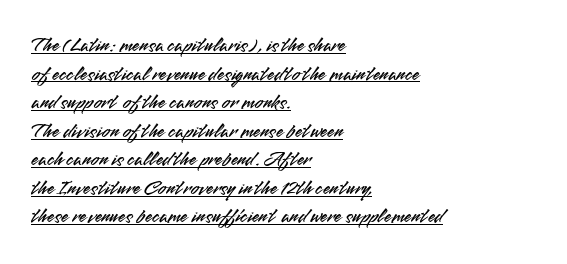
What decoration does the sample have? An underline. The line texture is even and compact thanks to regular tracking. A typesetter would call this leading conventional body-copy spacing. The rendering anchors every line to the left-hand side.
